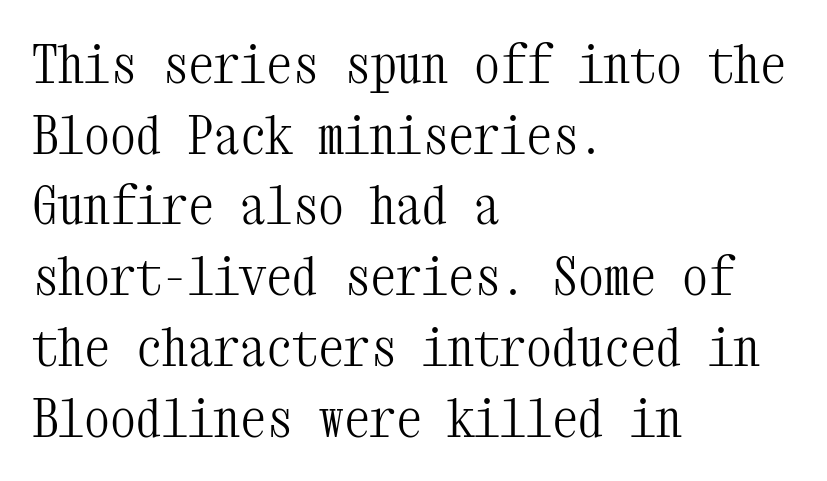
Q: Is the text bold? A: No.
Q: Is the text italic (slanted)? A: No, it is upright.
Q: Is the typeface a serif or a sans-serif typeface? A: Serif.
Q: Is the text underlined? A: No.
Q: How is the paragraph aligned? A: Left-aligned.
Q: Is the spacing between letters normal or unusually wide? A: Normal.
Q: Is the spacing between lines tight, normal or loose? A: Normal.
Q: Width (condensed, normal, or wide)? A: Condensed.
Q: Stroke contrast? A: Medium.
Q: x-height? A: Medium.
Q: Monospaced? A: Yes.
